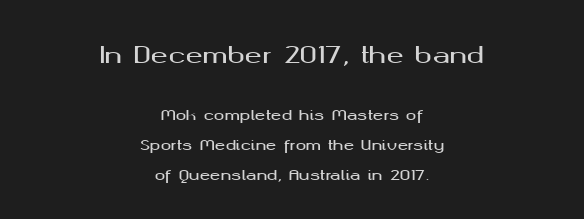
Large over small — that's the arrangement of the two blocks here. A typesetter would call this zero additional tracking. The font's upright variant was chosen for this text. Glance below the letters and you will spot only blank space.
